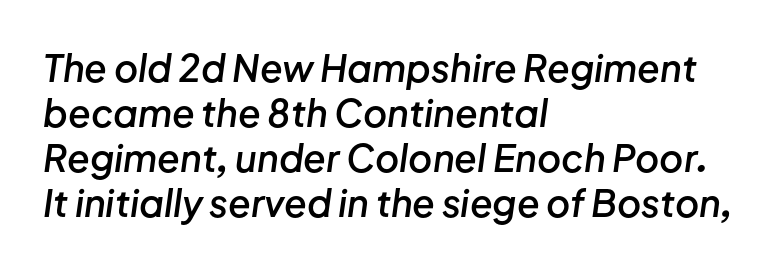
The image shows 37 px semibold type, italic (leaning right); set left-aligned, line spacing 1.22x, normal letter spacing, not underlined; low stroke contrast and a medium x-height.
